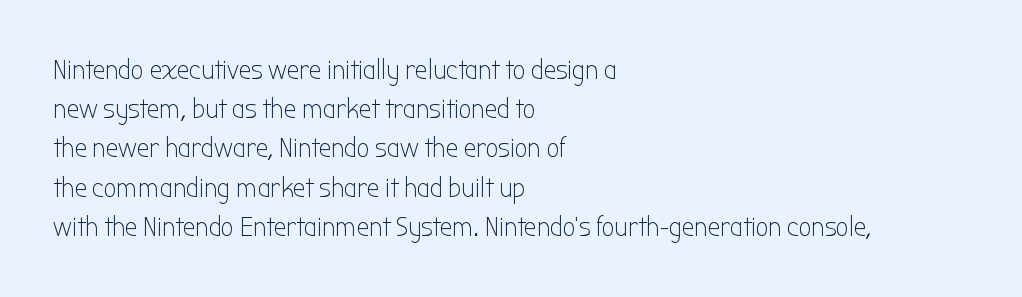
The image shows 28 px light, condensed sans-serif type, upright; set left-aligned, normal line spacing (1.4x), normal letter spacing, not underlined; low stroke contrast and a medium x-height.
